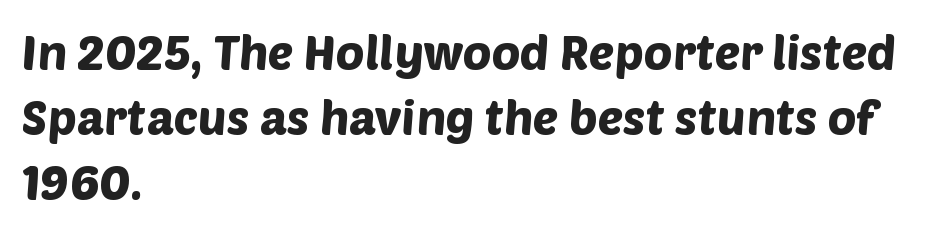
The image shows 48 px sans-serif type; set left-aligned, normal line spacing (1.35x), normal letter spacing, not underlined; low stroke contrast and a large x-height.
